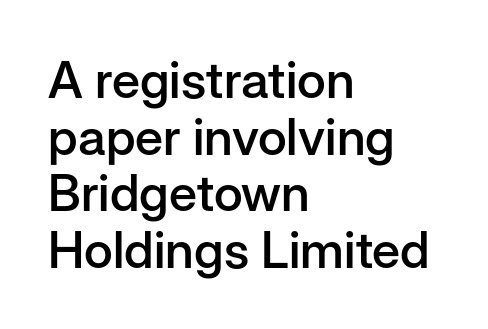
Q: Is the text bold? A: Semi-bold.
Q: Is the text italic (slanted)? A: No, it is upright.
Q: Is the typeface a serif or a sans-serif typeface? A: Sans-serif.
Q: Is the text underlined? A: No.
Q: How is the paragraph aligned? A: Left-aligned.
Q: Is the spacing between letters normal or unusually wide? A: Normal.
Q: Is the spacing between lines tight, normal or loose? A: Tight.
Q: Width (condensed, normal, or wide)? A: Normal.
Q: Stroke contrast? A: Low.
Q: x-height? A: Medium.
Q: Monospaced? A: No.
